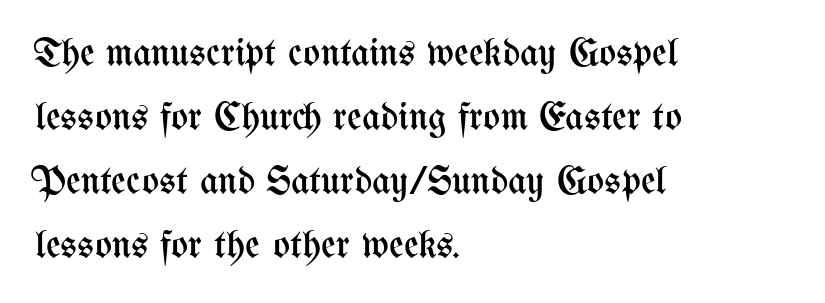
The image shows 40 px regular-weight, condensed type, upright; set left-aligned, normal line spacing (1.6x), normal letter spacing, not underlined; medium stroke contrast and a medium x-height.
